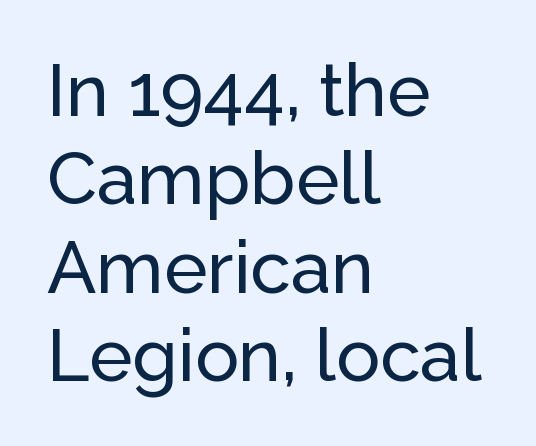
Q: Is the text italic (slanted)? A: No, it is upright.
Q: Is the typeface a serif or a sans-serif typeface? A: Sans-serif.
Q: Is the text underlined? A: No.
Q: How is the paragraph aligned? A: Left-aligned.
Q: Is the spacing between letters normal or unusually wide? A: Normal.
Q: Width (condensed, normal, or wide)? A: Normal.
Q: Stroke contrast? A: Low.
Q: x-height? A: Medium.
Q: Monospaced? A: No.
